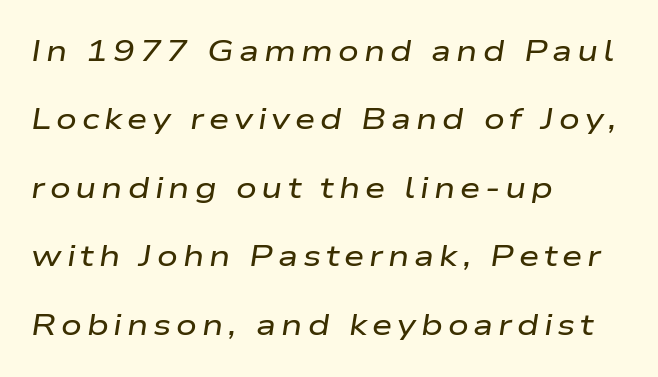
{"italic": "yes", "lean": "right", "slant_degrees": 9, "width": "wide", "stroke_contrast": "low", "x_height": "medium", "monospaced": "no", "underline": "no", "align": "left", "line_spacing": "loose", "line_spacing_ratio": 2.36, "glyph_px": 29}
